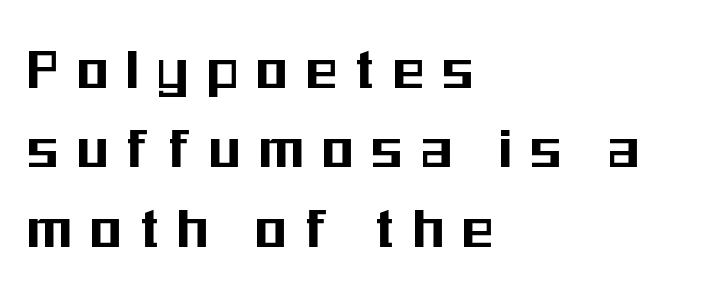
If you drew a line through each stem, it would be perfectly vertical. The typesetter chose a ragged-right arrangement here. Reading down the column, the eye jumps a familiar distance to each next line. Looks like regular typesetting: each glyph gets only the width it needs.
